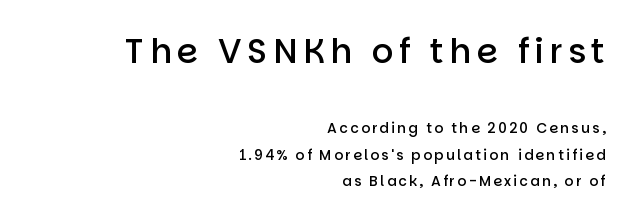
Q: Is the text bold? A: Semi-bold.
Q: Is the text italic (slanted)? A: No, it is upright.
Q: Is the typeface a serif or a sans-serif typeface? A: Sans-serif.
Q: Is the text underlined? A: No.
Q: How is the paragraph aligned? A: Right-aligned.
Q: Which block of text is set in a larger size, the first (top) or the second (bottom)? A: The first (top) one.
Q: Width (condensed, normal, or wide)? A: Normal.
Q: Stroke contrast? A: Low.
Q: x-height? A: Large.
Q: Monospaced? A: No.
